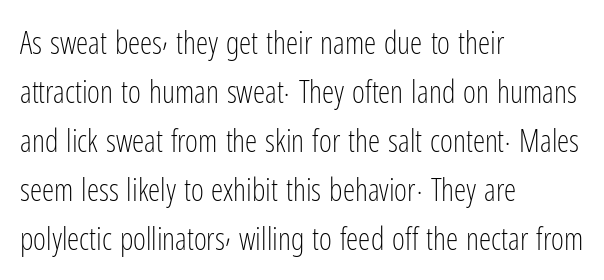
The image shows 31 px light, condensed sans-serif type, upright; set left-aligned, normal line spacing (1.58x), normal letter spacing, not underlined; low stroke contrast and a medium x-height.
